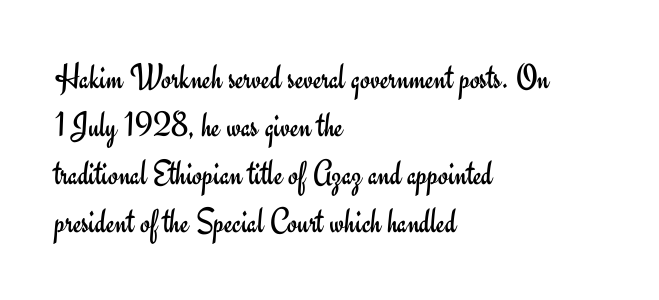
Q: Is the text bold? A: No.
Q: Is the text italic (slanted)? A: Yes.
Q: Is the typeface a serif or a sans-serif typeface? A: Sans-serif.
Q: Is the text underlined? A: No.
Q: How is the paragraph aligned? A: Left-aligned.
Q: Is the spacing between letters normal or unusually wide? A: Normal.
Q: Is the spacing between lines tight, normal or loose? A: Normal.
Q: Width (condensed, normal, or wide)? A: Normal.
Q: Stroke contrast? A: Low.
Q: x-height? A: Small.
Q: Monospaced? A: No.
